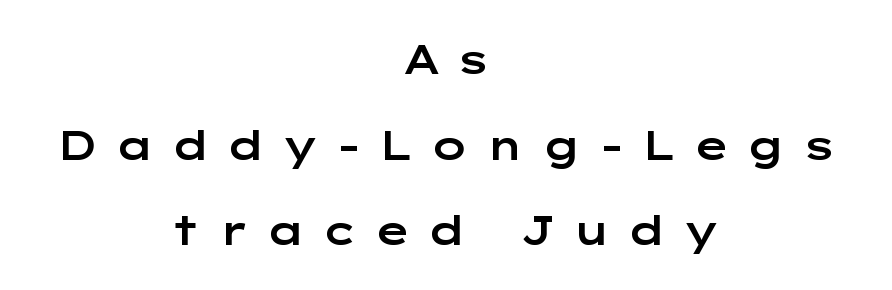
Q: Is the text italic (slanted)? A: No, it is upright.
Q: Is the typeface a serif or a sans-serif typeface? A: Sans-serif.
Q: Is the text underlined? A: No.
Q: How is the paragraph aligned? A: Centered.
Q: Is the spacing between letters normal or unusually wide? A: Unusually wide.
Q: Is the spacing between lines tight, normal or loose? A: Loose.
Q: Width (condensed, normal, or wide)? A: Wide.
Q: Stroke contrast? A: Low.
Q: x-height? A: Medium.
Q: Monospaced? A: No.
